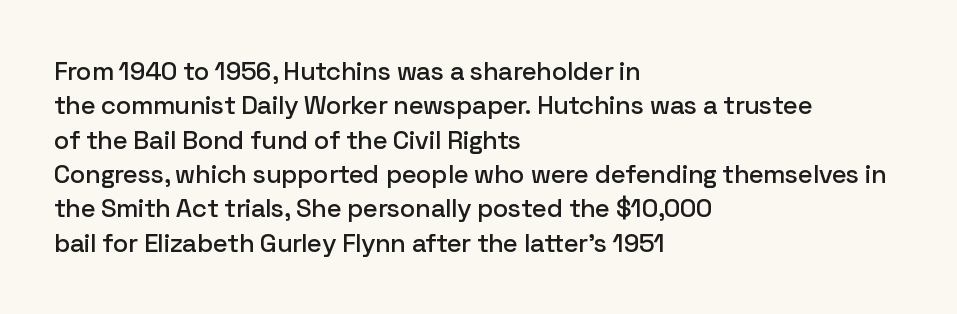
The image shows 26 px text type, upright; set left-aligned, normal line spacing (1.32x), normal letter spacing, not underlined.
